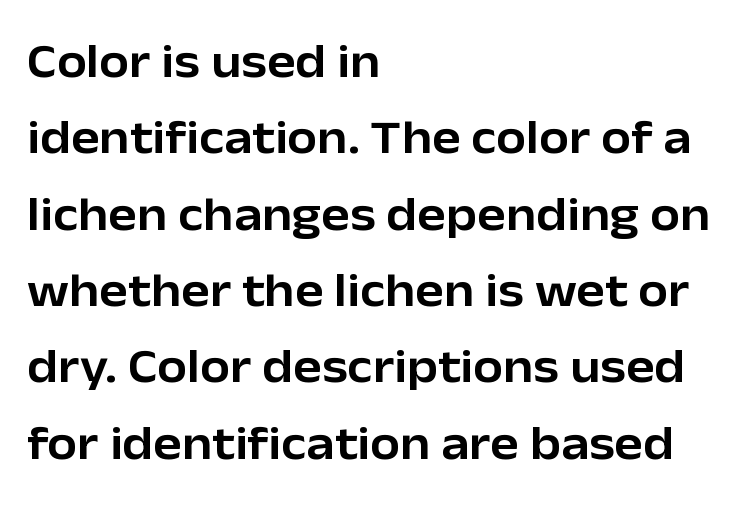
Each letter keeps its own natural width here, so spacing adapts to shape. Visually the block forms a straight wall on the left and a jagged coastline on the right. Examine the stroke ends and you'll find no serifs. Notice how the stems are strictly vertical — no italics here.
